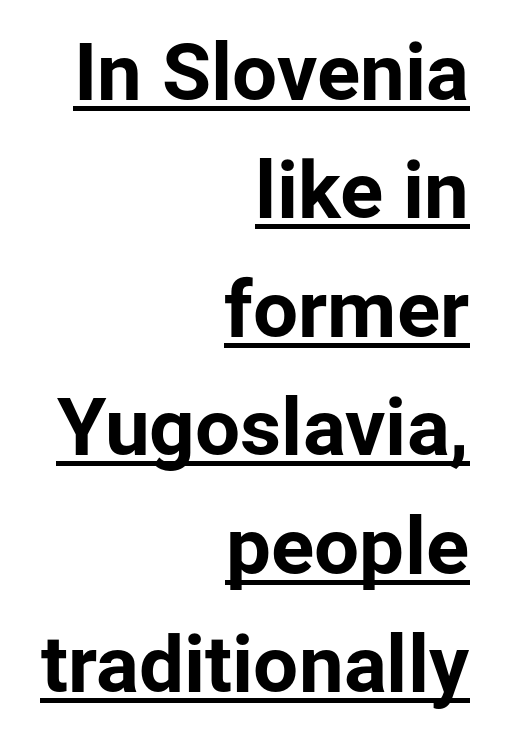
Unlike italic type, these characters show no tilt at all. What decoration does the sample have? An underline. Varying glyph widths throughout — classic text-font behaviour. The passage shown is emphatically bold.
